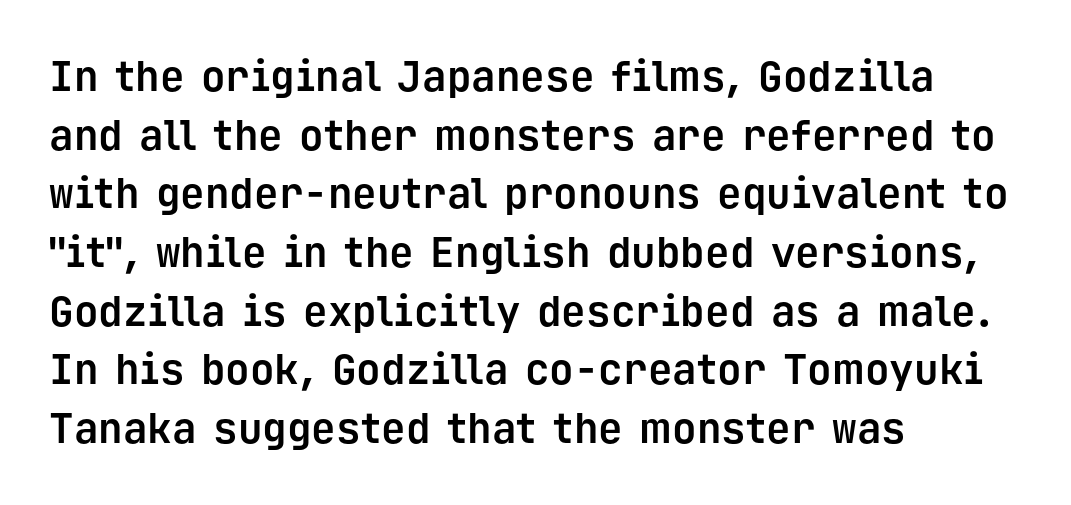
{"serif": "no", "italic": "no", "bold": "yes", "weight": "bold", "width": "normal", "stroke_contrast": "low", "x_height": "medium", "monospaced": "yes", "underline": "no", "align": "left", "line_spacing": "normal", "line_spacing_ratio": 1.43, "letter_spacing": "normal", "letter_spacing_em": 0.0, "glyph_px": 41}
